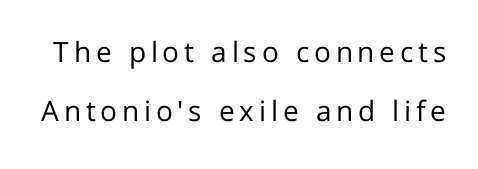
Q: Is the text bold? A: No.
Q: Is the text italic (slanted)? A: No, it is upright.
Q: Is the typeface a serif or a sans-serif typeface? A: Sans-serif.
Q: Is the text underlined? A: No.
Q: Is the spacing between lines tight, normal or loose? A: Loose.
Q: Width (condensed, normal, or wide)? A: Normal.
Q: Stroke contrast? A: Low.
Q: x-height? A: Medium.
Q: Monospaced? A: No.
